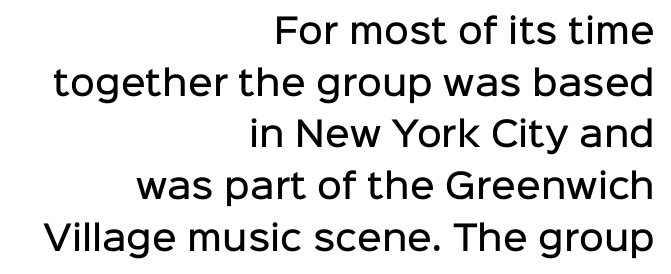
Words appear dense and cohesive because spacing is normal. Tall strokes in this sample are plumb rather than angled. You could not count columns in this text — the font is proportionally spaced. Slightly chunky letters — semibold, I'd say, not full bold.
